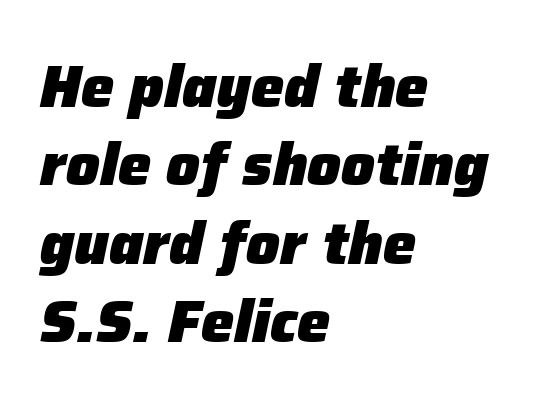
The image shows 59 px heavy type, italic (leaning right); set left-aligned, normal line spacing (1.33x), normal letter spacing, not underlined; low stroke contrast and a medium x-height.
